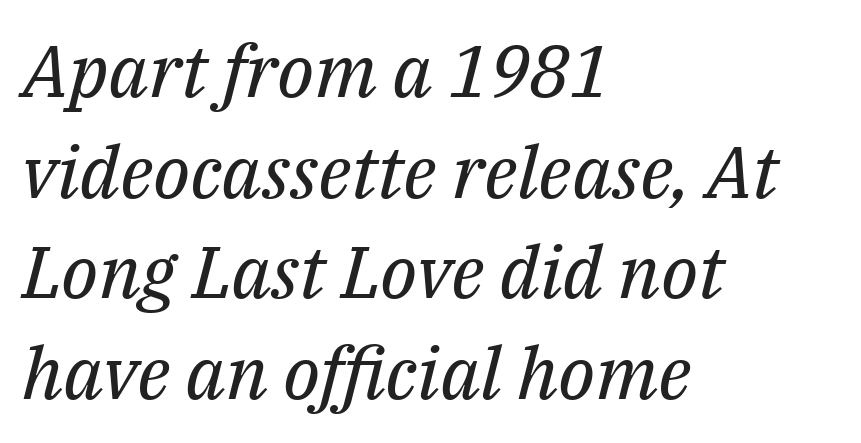
Q: Is the text bold? A: No.
Q: Is the text italic (slanted)? A: Yes, it leans right by about 14 degrees.
Q: Is the typeface a serif or a sans-serif typeface? A: Serif.
Q: Is the text underlined? A: No.
Q: How is the paragraph aligned? A: Left-aligned.
Q: Is the spacing between letters normal or unusually wide? A: Normal.
Q: Is the spacing between lines tight, normal or loose? A: Normal.
Q: Width (condensed, normal, or wide)? A: Normal.
Q: Stroke contrast? A: Medium.
Q: x-height? A: Medium.
Q: Monospaced? A: No.
